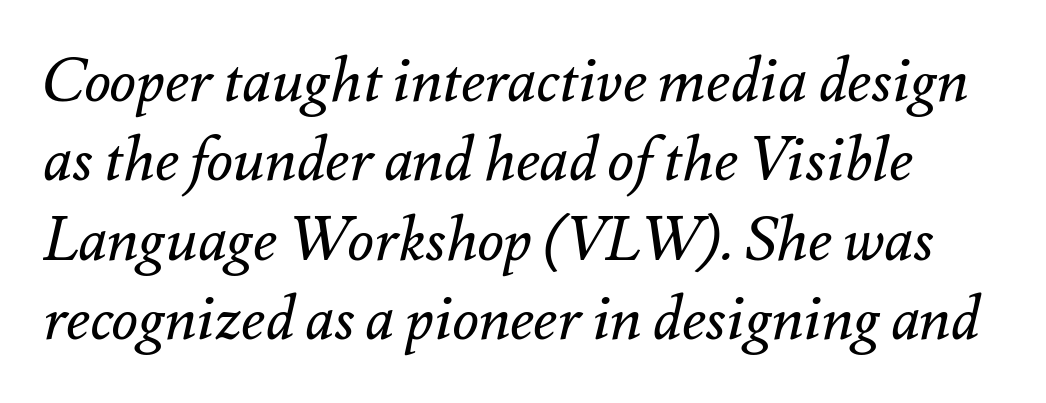
The image shows 61 px regular-weight type, italic (leaning right); set normal line spacing (1.3x), normal letter spacing, not underlined; medium stroke contrast and a small x-height.
